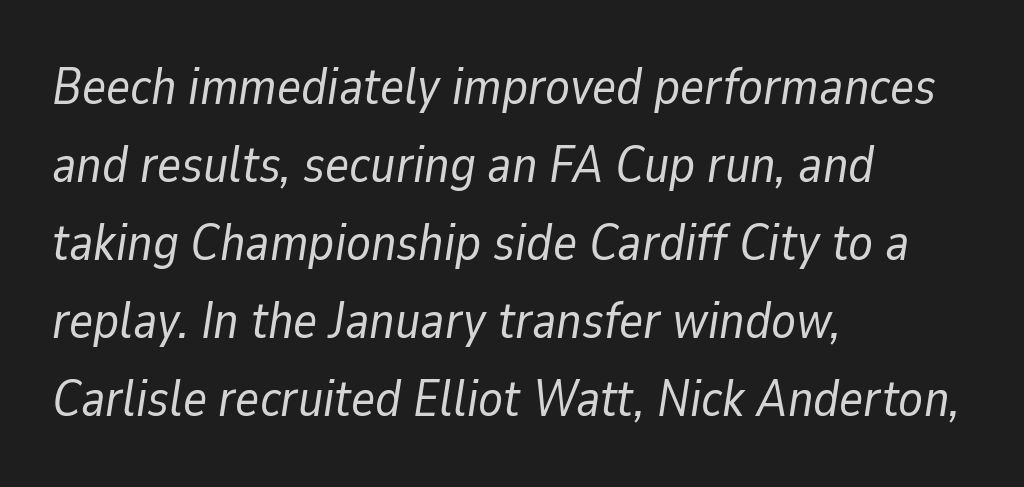
Is the letter spacing exaggerated? No — it looks like the ordinary default. Note the varied advance widths — an 'i' is clearly narrower than an 'm'. Summary of vertical rhythm: regular, with standard interline spacing. The paragraph has a hard left edge and a soft right edge.
